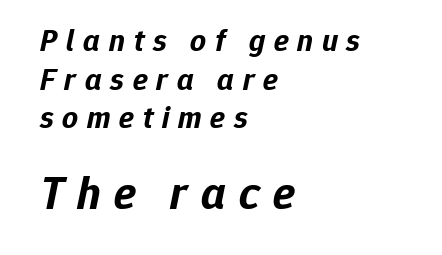
Leading: standard. A typesetter would mark this as italic. This rendering features lettering with no underline. Top chunk: small. Bottom chunk: large. These lines stack with their left ends in a neat column.
